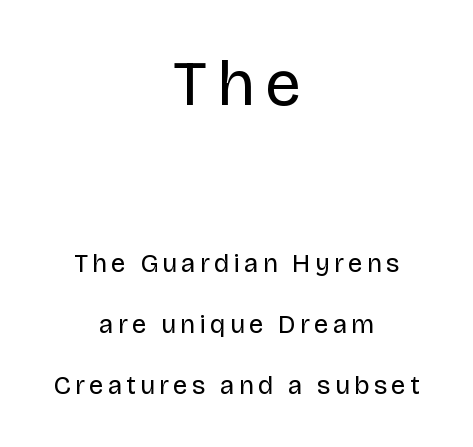
These two chunks differ in scale, with the top chunk taking the larger measure. These lines are composed in type without serifs. The strokes are not fattened; the text isn't bold. The typography opts for an upright posture over an oblique one. Lines of text with bare space underneath. Horizontal bands of white between lines are thick stripes.
